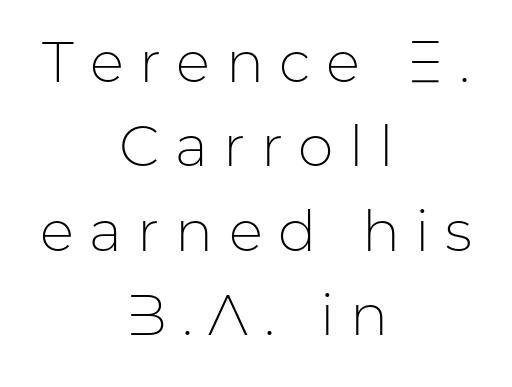
The image shows 57 px light sans-serif type, upright; set centered, normal line spacing (1.48x), unusually wide letter spacing (+0.27 em), not underlined; low stroke contrast and a medium x-height.
